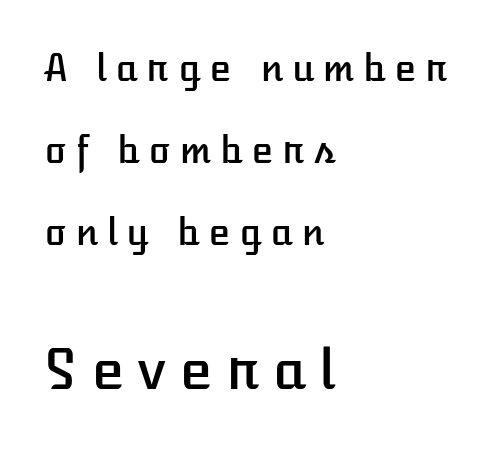
The image shows 54 px text type, upright; set left-aligned, loose line spacing (2.28x), unusually wide letter spacing (+0.24 em), not underlined; the second (bottom) block is 1.5x larger; low stroke contrast and a medium x-height.
